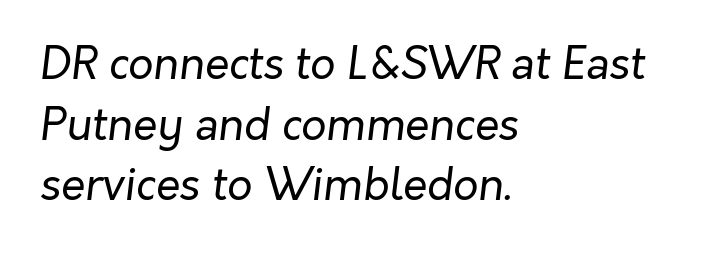
The image shows 44 px regular-weight type, italic (leaning right); set left-aligned, normal line spacing (1.38x), normal letter spacing, not underlined; low stroke contrast and a medium x-height.
